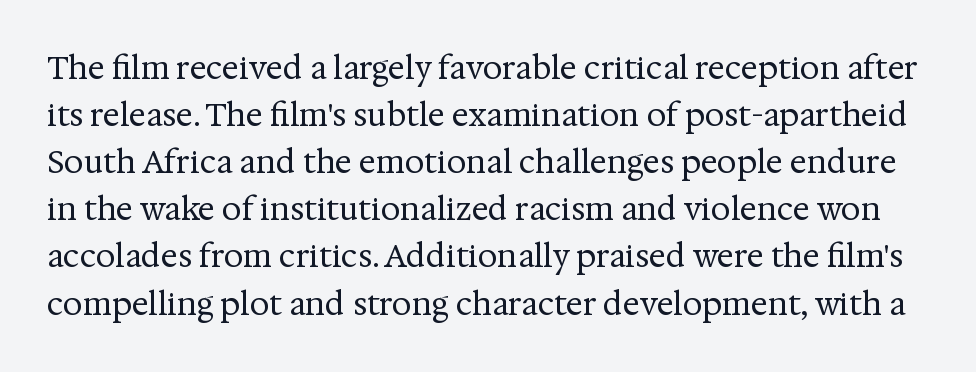
The image shows 31 px regular-weight serif type, upright; set normal line spacing (1.52x), normal letter spacing, not underlined; medium stroke contrast and a medium x-height.
